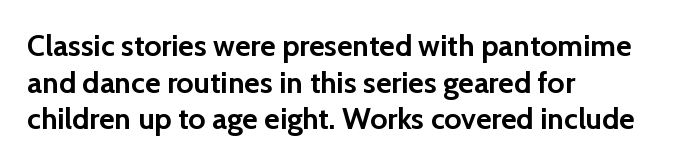
{"serif": "no", "italic": "no", "bold": "yes", "weight": "semibold", "width": "normal", "stroke_contrast": "low", "x_height": "medium", "monospaced": "no", "underline": "no", "align": "left", "line_spacing_ratio": 1.22, "letter_spacing": "normal", "letter_spacing_em": 0.0, "glyph_px": 30}
